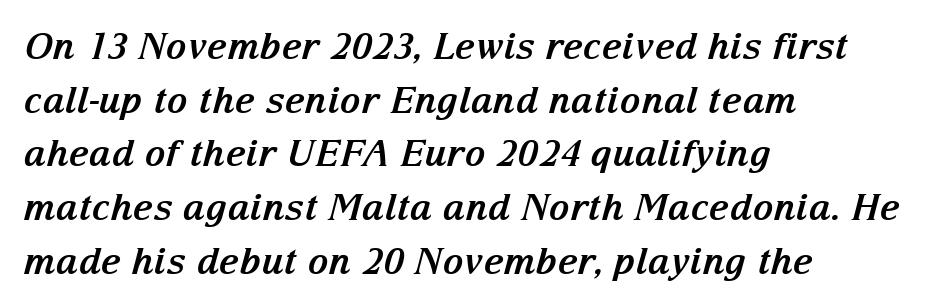
The image shows 36 px bold serif type, italic (leaning right); set left-aligned, normal line spacing (1.49x), normal letter spacing, not underlined; medium stroke contrast and a medium x-height.
